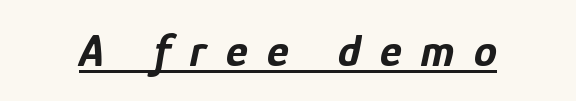
The image shows 46 px bold, condensed type, italic (leaning right); set unusually wide letter spacing (+0.42 em), underlined; low stroke contrast and a medium x-height.
